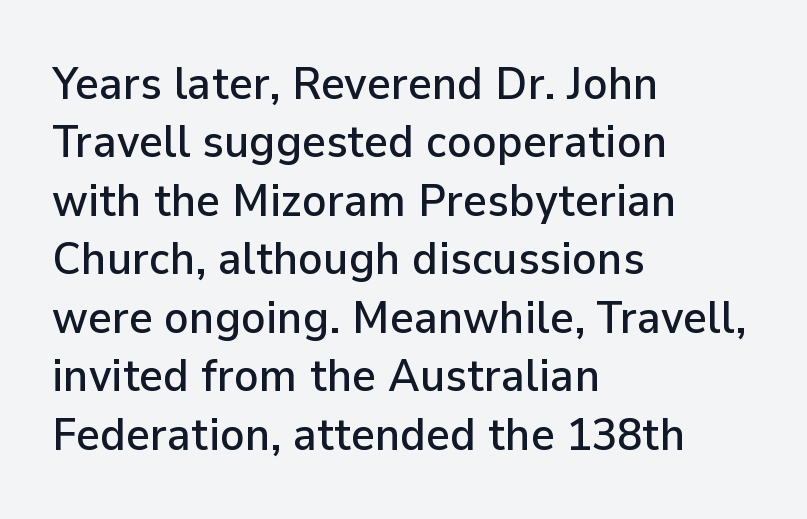
Q: Is the text italic (slanted)? A: No, it is upright.
Q: Is the typeface a serif or a sans-serif typeface? A: Sans-serif.
Q: Is the text underlined? A: No.
Q: How is the paragraph aligned? A: Left-aligned.
Q: Is the spacing between letters normal or unusually wide? A: Normal.
Q: Is the spacing between lines tight, normal or loose? A: Normal.
Q: Width (condensed, normal, or wide)? A: Normal.
Q: Stroke contrast? A: Low.
Q: x-height? A: Medium.
Q: Monospaced? A: No.
